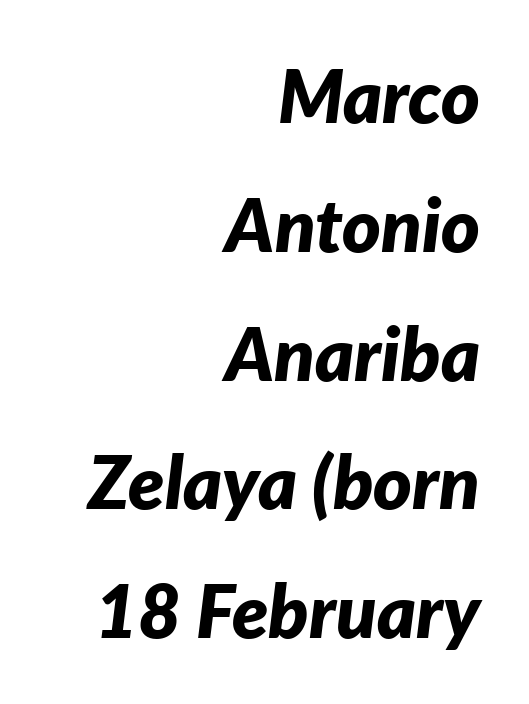
The image shows 74 px bold type, italic (leaning right); set right-aligned, line spacing 1.74x, normal letter spacing, not underlined; low stroke contrast and a medium x-height.
